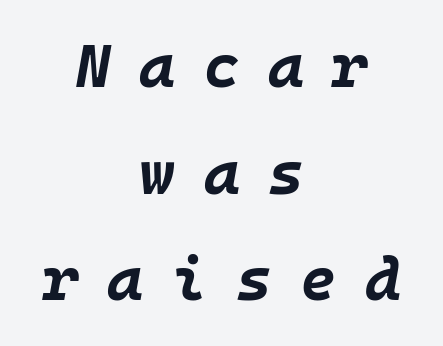
The image shows 61 px bold type, italic (leaning right); set centered, line spacing 1.75x, unusually wide letter spacing (+0.47 em), not underlined; low stroke contrast and a large x-height.
